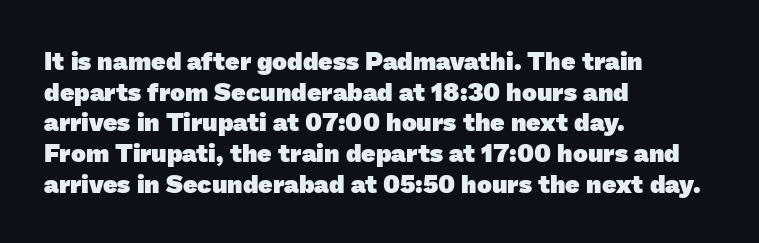
Q: Is the text bold? A: Yes.
Q: Is the text underlined? A: No.
Q: How is the paragraph aligned? A: Left-aligned.
Q: Is the spacing between letters normal or unusually wide? A: Normal.
